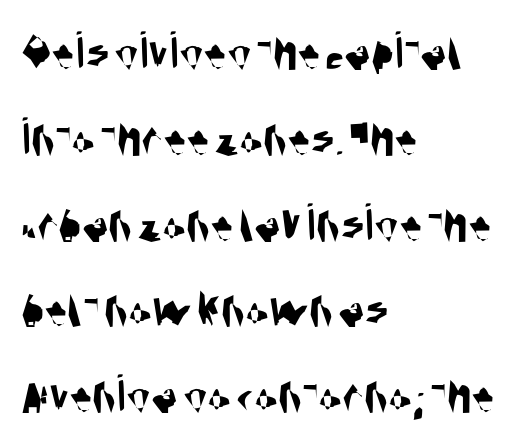
The image shows 55 px condensed sans-serif type; set left-aligned, normal line spacing (1.56x), normal letter spacing, not underlined; medium stroke contrast and a large x-height.
